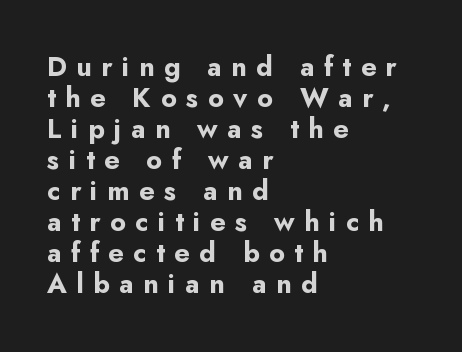
{"italic": "no", "bold": "yes", "underline": "no", "align": "left", "line_spacing": "tight", "line_spacing_ratio": 1.15, "letter_spacing": "wide", "letter_spacing_em": 0.35, "glyph_px": 27}
